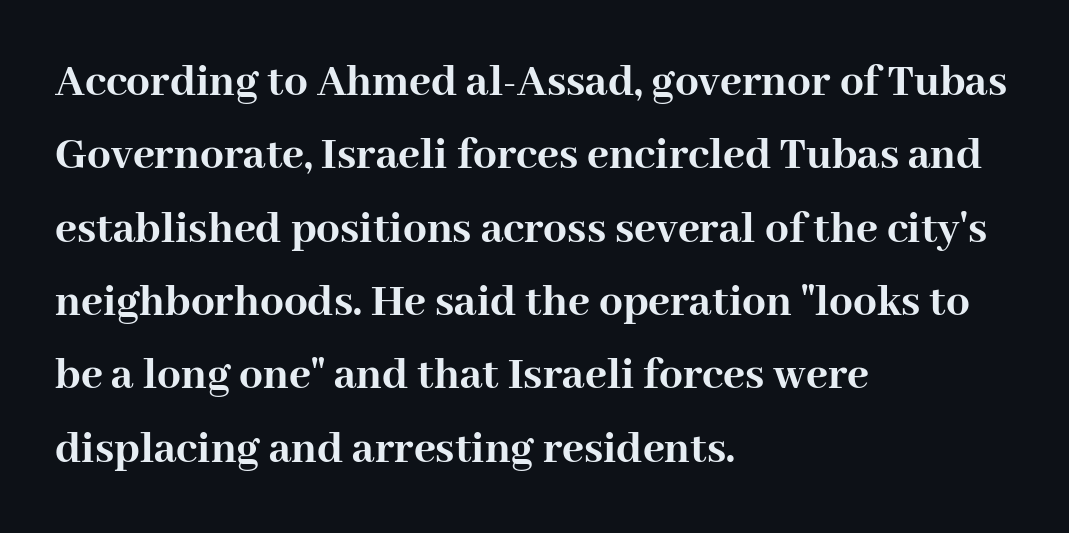
The image shows 47 px semibold serif type, upright; set left-aligned, normal line spacing (1.56x), normal letter spacing, not underlined; high stroke contrast and a medium x-height.
